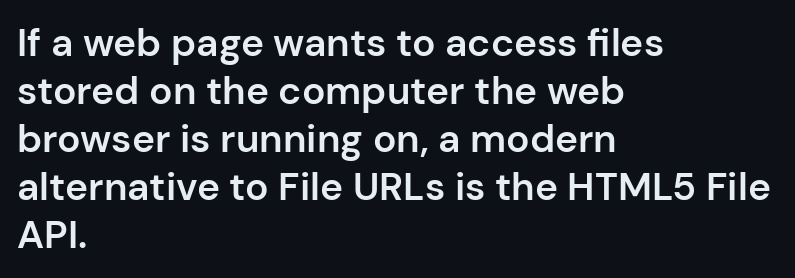
The image shows 39 px semibold sans-serif type, upright; set left-aligned, line spacing 1.23x, normal letter spacing, not underlined; low stroke contrast and a medium x-height.
